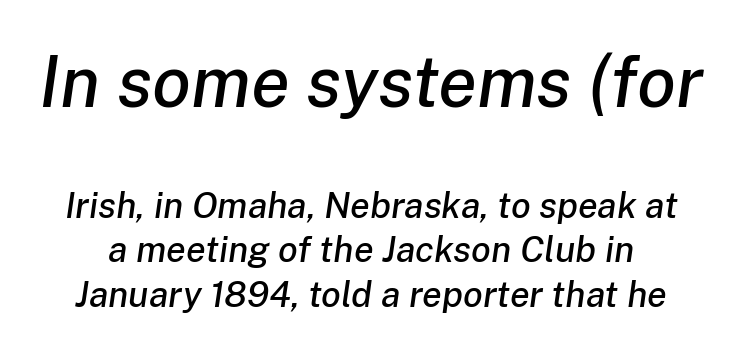
Q: Is the text italic (slanted)? A: Yes, it leans right by about 8 degrees.
Q: Is the text underlined? A: No.
Q: Is the spacing between letters normal or unusually wide? A: Normal.
Q: Which block of text is set in a larger size, the first (top) or the second (bottom)? A: The first (top) one.
Q: Width (condensed, normal, or wide)? A: Normal.
Q: Stroke contrast? A: Low.
Q: x-height? A: Medium.
Q: Monospaced? A: No.
